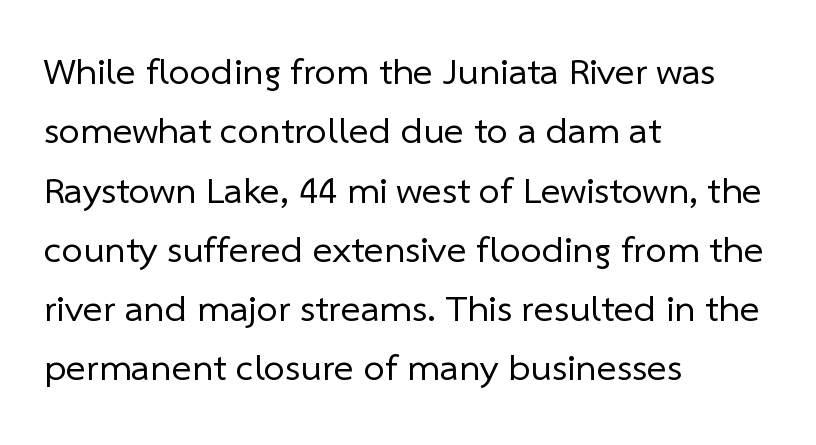
The image shows 38 px regular-weight sans-serif type; set left-aligned, normal line spacing (1.56x), normal letter spacing, not underlined; low stroke contrast and a medium x-height.
